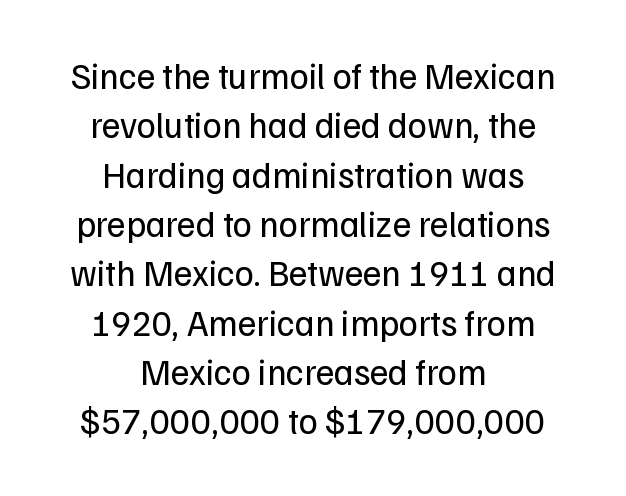
{"serif": "no", "italic": "no", "bold": "no", "weight": "regular", "width": "normal", "stroke_contrast": "low", "x_height": "medium", "monospaced": "no", "underline": "no", "align": "center", "line_spacing": "normal", "line_spacing_ratio": 1.37, "letter_spacing": "normal", "letter_spacing_em": 0.0, "glyph_px": 36}
